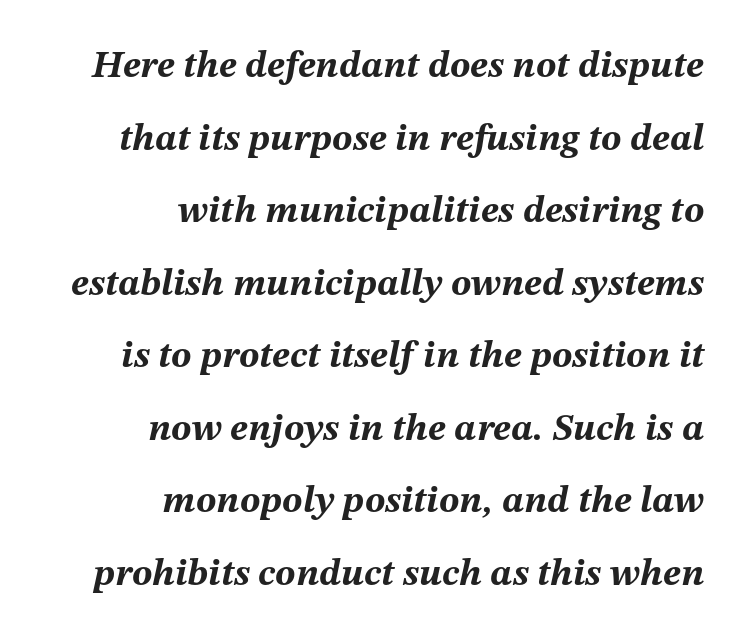
Caption: bold face, heavy strokes. The area under the type is left untouched. The letters advance in unequal steps, a hallmark of proportional type. Words appear dense and cohesive because spacing is normal.
